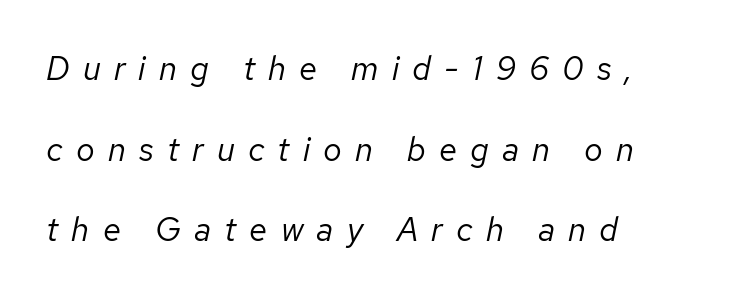
Slanted lettering throughout. A typesetter would call this proportional, since set widths differ per character. Weight: in the light-to-regular range. Horizontal alignment here is leftward, the default for most running prose.
